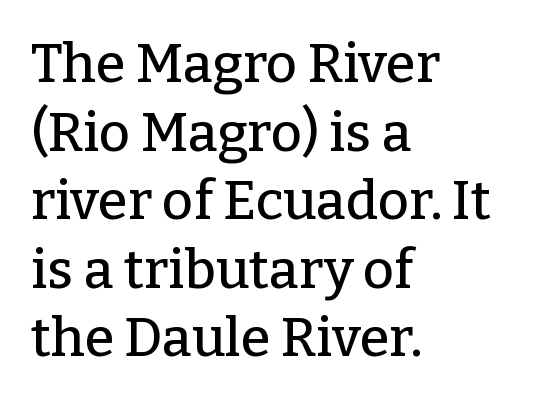
{"serif": "yes", "italic": "no", "width": "normal", "stroke_contrast": "low", "x_height": "medium", "monospaced": "no", "underline": "no", "align": "left", "line_spacing": "normal", "line_spacing_ratio": 1.27, "letter_spacing": "normal", "letter_spacing_em": 0.0, "glyph_px": 54}
